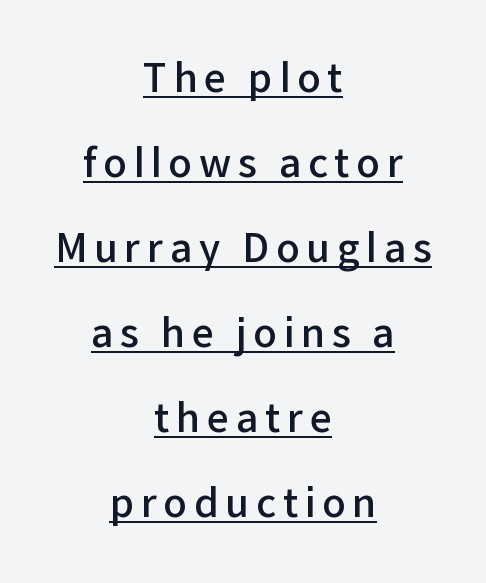
The image shows 39 px semibold sans-serif type, upright; set centered, loose line spacing (2.18x), underlined; low stroke contrast and a medium x-height.
